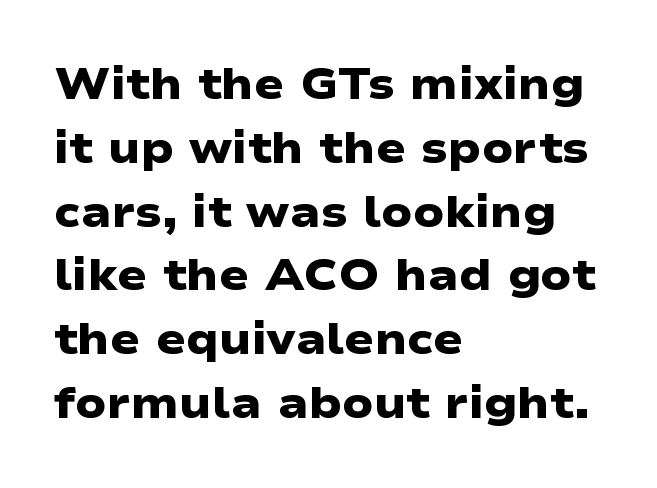
Interline gaps are of average width in this sample. The letters advance in unequal steps, a hallmark of proportional type. The lines are quadded left. Each word holds together tightly as a unit, with standard inter-letter gaps. Strokes here are thick enough to call this a true bold. A sans-serif font was chosen for this passage.
